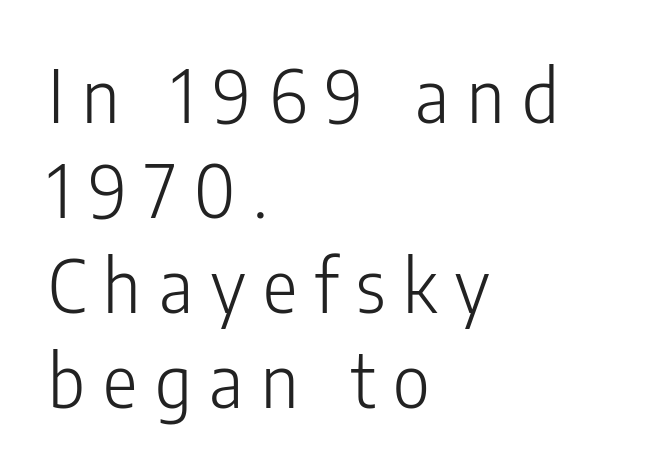
Q: Is the text bold? A: No.
Q: Is the text italic (slanted)? A: No, it is upright.
Q: Is the typeface a serif or a sans-serif typeface? A: Sans-serif.
Q: Is the text underlined? A: No.
Q: How is the paragraph aligned? A: Left-aligned.
Q: Is the spacing between letters normal or unusually wide? A: Unusually wide.
Q: Is the spacing between lines tight, normal or loose? A: Normal.
Q: Width (condensed, normal, or wide)? A: Condensed.
Q: Stroke contrast? A: Low.
Q: x-height? A: Medium.
Q: Monospaced? A: No.
